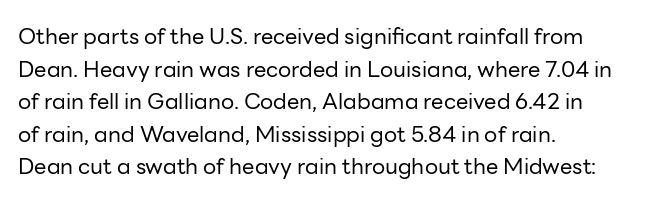
{"italic": "no", "bold": "no", "underline": "no", "align": "left", "line_spacing": "normal", "line_spacing_ratio": 1.48, "letter_spacing": "normal", "letter_spacing_em": 0.0, "glyph_px": 22}
